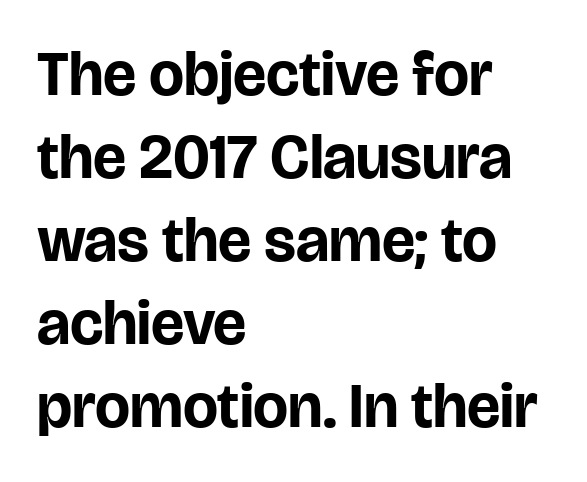
{"serif": "no", "italic": "no", "bold": "yes", "weight": "bold", "width": "normal", "stroke_contrast": "low", "x_height": "large", "monospaced": "no", "underline": "no", "align": "left", "line_spacing": "normal", "line_spacing_ratio": 1.34, "letter_spacing": "normal", "letter_spacing_em": 0.0, "glyph_px": 62}
